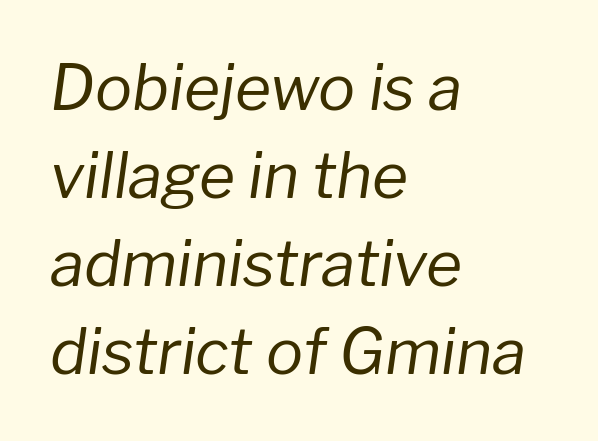
The image shows 62 px regular-weight type, italic (leaning right); set left-aligned, normal line spacing (1.42x), normal letter spacing, not underlined; low stroke contrast and a medium x-height.
